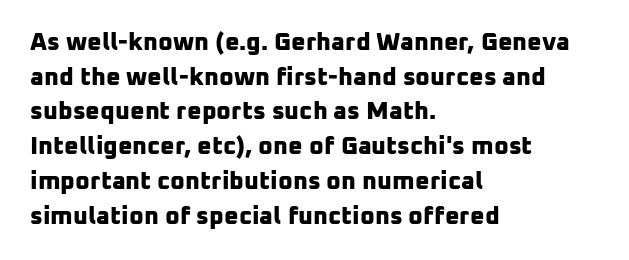
The image shows 25 px bold type; set left-aligned, normal line spacing (1.39x), normal letter spacing, not underlined.
